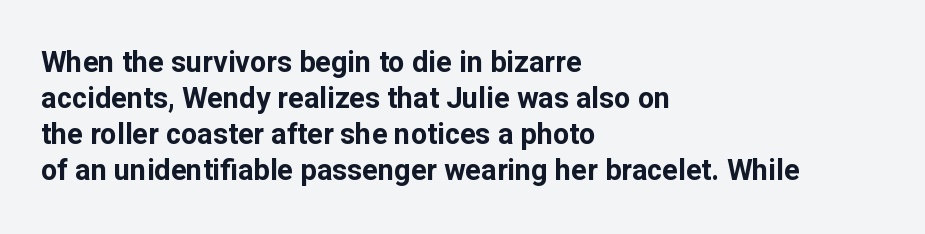
{"serif": "no", "italic": "no", "bold": "yes", "weight": "bold", "width": "normal", "stroke_contrast": "low", "x_height": "medium", "monospaced": "no", "underline": "no", "align": "left", "line_spacing_ratio": 1.24, "letter_spacing": "normal", "letter_spacing_em": 0.0, "glyph_px": 29}
